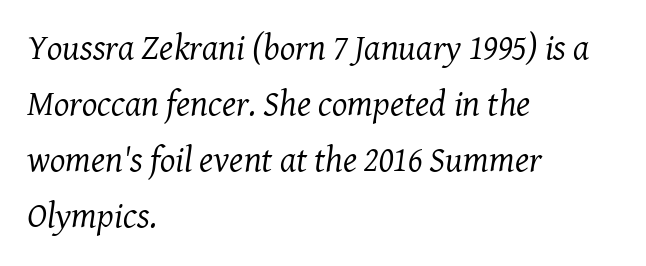
Q: Is the text bold? A: No.
Q: Is the text italic (slanted)? A: Yes, it leans right by about 8 degrees.
Q: Is the typeface a serif or a sans-serif typeface? A: Serif.
Q: Is the text underlined? A: No.
Q: How is the paragraph aligned? A: Left-aligned.
Q: Is the spacing between letters normal or unusually wide? A: Normal.
Q: Is the spacing between lines tight, normal or loose? A: Normal.
Q: Width (condensed, normal, or wide)? A: Normal.
Q: Stroke contrast? A: Medium.
Q: x-height? A: Medium.
Q: Monospaced? A: No.
